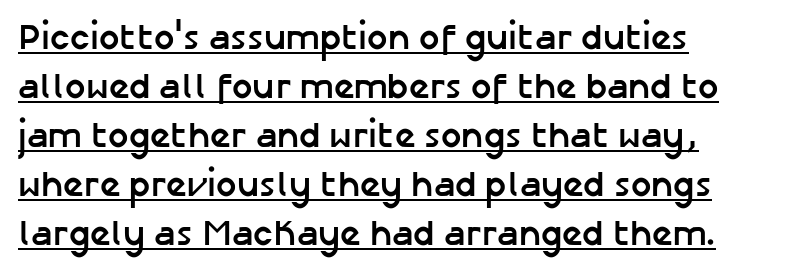
Heavy-handed strokes throughout: this text is bold. Layout note: lines flush left. Character widths vary here, with narrow letters taking less room than wide ones. These lines sit exactly where default settings would place them.
